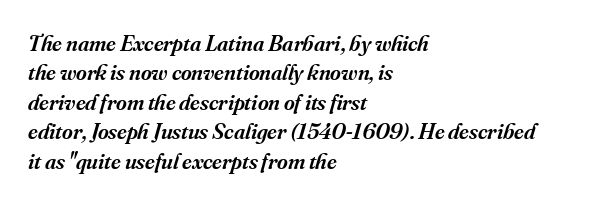
One-word summary of the alignment: left. One glance says typical: line gaps are just what's usual. This rendering features lettering with no underline. Tracking here is standard; glyphs follow each other at the usual distance. The letters are semibold — heavier than regular but short of a full bold.
